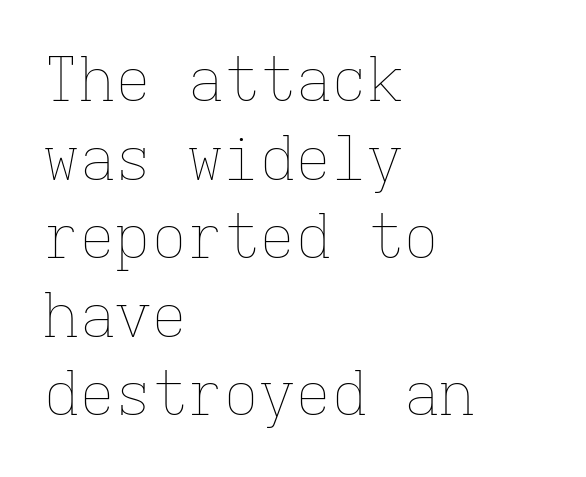
{"italic": "no", "bold": "no", "weight": "thin", "width": "normal", "stroke_contrast": "low", "x_height": "medium", "monospaced": "yes", "underline": "no", "align": "left", "line_spacing": "normal", "line_spacing_ratio": 1.31, "letter_spacing": "normal", "letter_spacing_em": 0.0, "glyph_px": 60}
